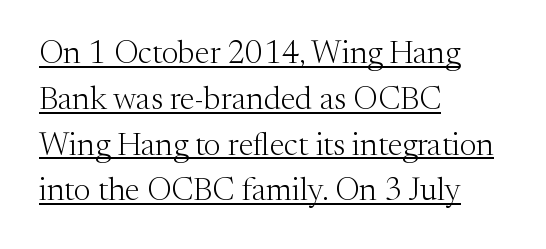
The space between consecutive lines is moderate. Compared with a centered layout, this one pins lines to the left instead. The letters advance in unequal steps, a hallmark of proportional type. The rendering uses the underline text-decoration.
